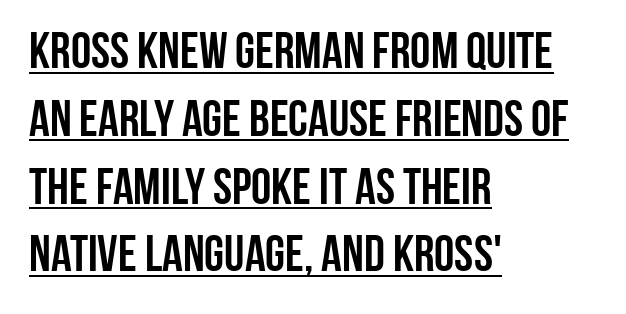
{"serif": "no", "italic": "no", "width": "condensed", "stroke_contrast": "low", "x_height": "large", "monospaced": "no", "underline": "yes", "align": "left", "line_spacing": "normal", "line_spacing_ratio": 1.33, "letter_spacing": "normal", "letter_spacing_em": 0.0, "glyph_px": 51}
